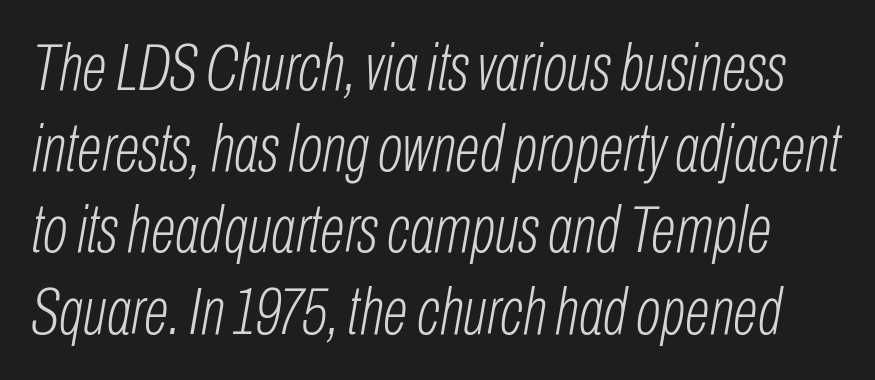
Q: Is the text bold? A: No.
Q: Is the text italic (slanted)? A: Yes, it leans right by about 10 degrees.
Q: Is the text underlined? A: No.
Q: Is the spacing between letters normal or unusually wide? A: Normal.
Q: Width (condensed, normal, or wide)? A: Condensed.
Q: Stroke contrast? A: Low.
Q: x-height? A: Medium.
Q: Monospaced? A: No.
